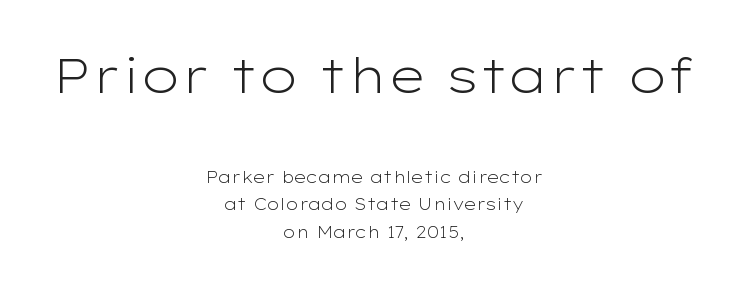
Q: Is the text bold? A: No.
Q: Is the text italic (slanted)? A: No, it is upright.
Q: Is the typeface a serif or a sans-serif typeface? A: Sans-serif.
Q: Is the text underlined? A: No.
Q: How is the paragraph aligned? A: Centered.
Q: Is the spacing between letters normal or unusually wide? A: Normal.
Q: Which block of text is set in a larger size, the first (top) or the second (bottom)? A: The first (top) one.
Q: Width (condensed, normal, or wide)? A: Wide.
Q: Stroke contrast? A: Low.
Q: x-height? A: Medium.
Q: Monospaced? A: No.
